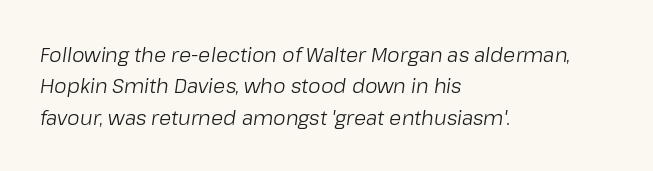
Q: Is the text bold? A: No.
Q: Is the text italic (slanted)? A: Yes, it leans right by about 8 degrees.
Q: Is the text underlined? A: No.
Q: How is the paragraph aligned? A: Left-aligned.
Q: Is the spacing between letters normal or unusually wide? A: Normal.
Q: Is the spacing between lines tight, normal or loose? A: Normal.
